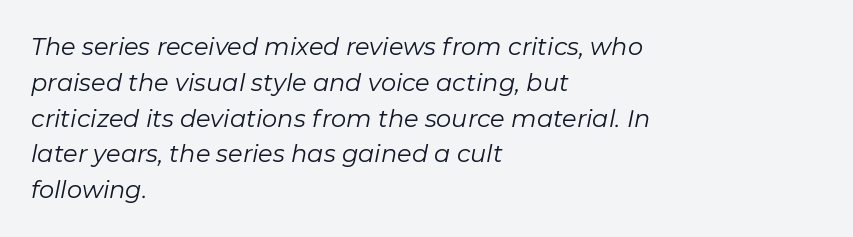
Q: Is the text bold? A: No.
Q: Is the text italic (slanted)? A: Yes, it leans right by about 11 degrees.
Q: Is the text underlined? A: No.
Q: How is the paragraph aligned? A: Left-aligned.
Q: Is the spacing between letters normal or unusually wide? A: Normal.
Q: Is the spacing between lines tight, normal or loose? A: Normal.
